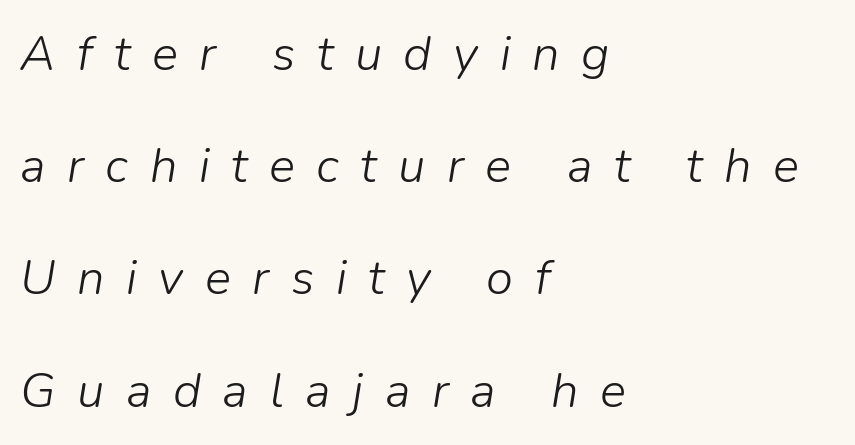
The image shows 49 px light type, italic (leaning right); set left-aligned, loose line spacing (2.29x), unusually wide letter spacing (+0.44 em), not underlined; low stroke contrast and a medium x-height.
